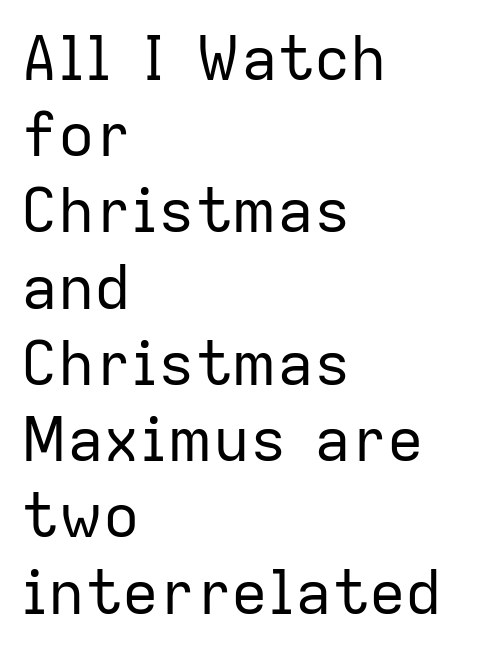
Regarding serifs, this sample does without them. Each stroke keeps to a modest, everyday thickness or less. Type without underlining. These lines were composed using upright roman letters. Do the characters align in a grid? No, the font is proportional. There is no visible air inserted between adjacent glyphs.
